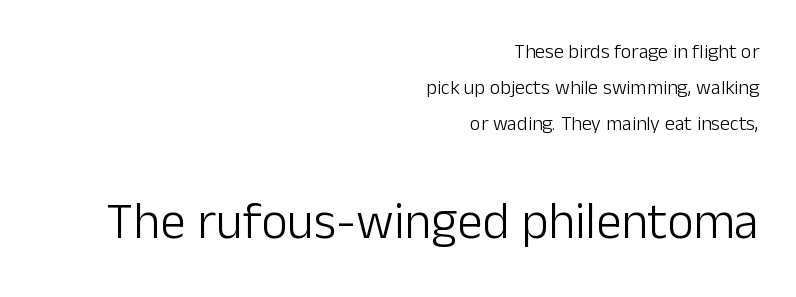
Heaviness? Minimal to ordinary, like unemphasized prose. Type size steps up from the first block to the second. The text block is weighted toward the right margin, trailing off unevenly leftward. If you drew a line through each stem, it would be perfectly vertical.
